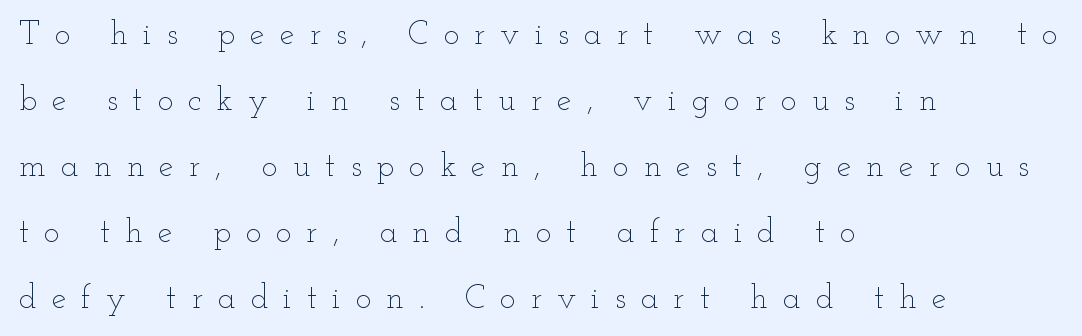
{"italic": "no", "bold": "no", "weight": "thin", "width": "wide", "stroke_contrast": "low", "x_height": "small", "monospaced": "no", "underline": "no", "align": "left", "line_spacing": "loose", "line_spacing_ratio": 2.0, "letter_spacing": "wide", "letter_spacing_em": 0.46, "glyph_px": 33}
